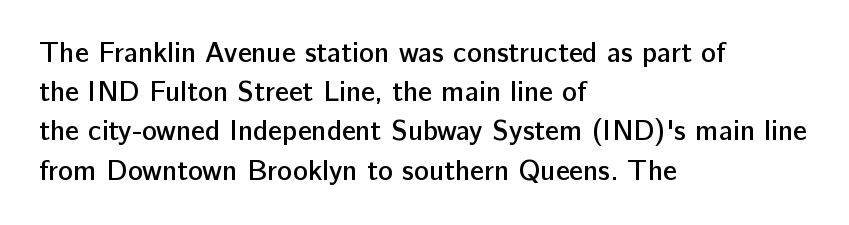
The image shows 28 px semibold sans-serif type, upright; set left-aligned, normal line spacing (1.4x), normal letter spacing, not underlined; low stroke contrast and a medium x-height.
